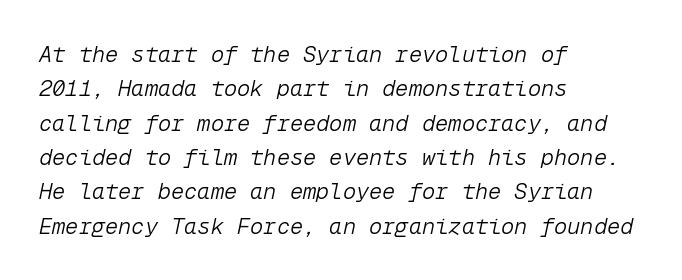
Q: Is the text bold? A: No.
Q: Is the text italic (slanted)? A: Yes, it leans right by about 12 degrees.
Q: Is the text underlined? A: No.
Q: How is the paragraph aligned? A: Left-aligned.
Q: Is the spacing between letters normal or unusually wide? A: Normal.
Q: Is the spacing between lines tight, normal or loose? A: Normal.
